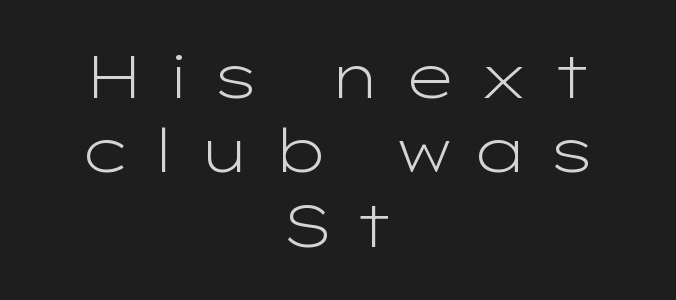
The image shows 60 px light, wide sans-serif type, upright; set centered, line spacing 1.24x, unusually wide letter spacing (+0.31 em), not underlined; low stroke contrast and a medium x-height.
